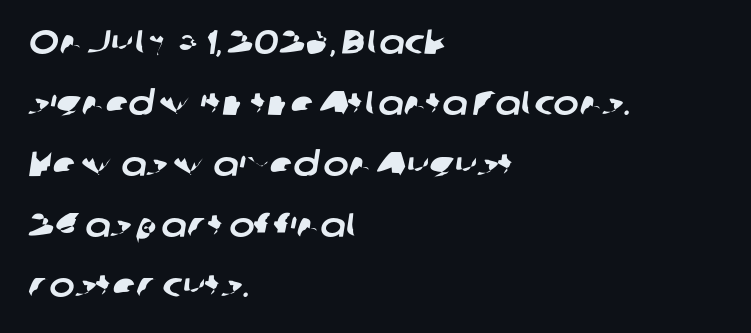
Q: Is the typeface a serif or a sans-serif typeface? A: Sans-serif.
Q: Is the text underlined? A: No.
Q: How is the paragraph aligned? A: Left-aligned.
Q: Is the spacing between letters normal or unusually wide? A: Normal.
Q: Width (condensed, normal, or wide)? A: Normal.
Q: Stroke contrast? A: Low.
Q: x-height? A: Medium.
Q: Monospaced? A: No.
